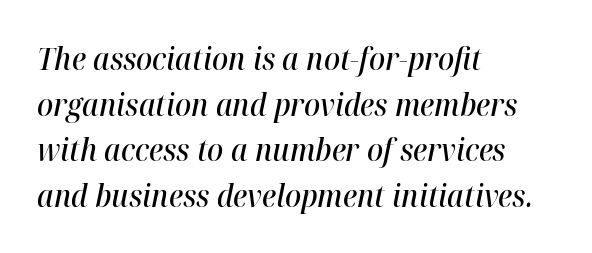
Beneath every word, the page is bare. Observe the lean: these are italic letterforms. Quick note: interline space is typical. Typesetter's note: demi weight, one step under bold. Tracking value appears to be zero — textbook default spacing. Spacing verdict: proportional, widths tailored to each character.
